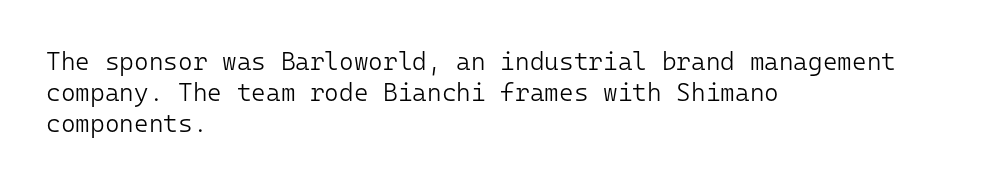
{"italic": "no", "bold": "no", "underline": "no", "align": "left", "line_spacing_ratio": 1.24, "letter_spacing": "normal", "letter_spacing_em": 0.0, "glyph_px": 25}
